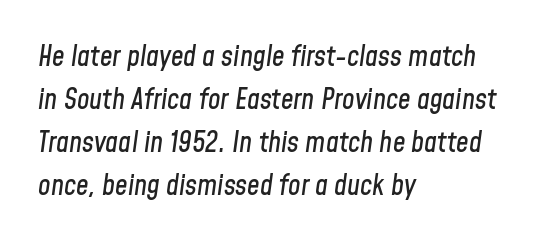
{"italic": "yes", "lean": "right", "slant_degrees": 8, "width": "condensed", "stroke_contrast": "low", "x_height": "medium", "monospaced": "no", "underline": "no", "align": "left", "line_spacing": "normal", "line_spacing_ratio": 1.53, "letter_spacing": "normal", "letter_spacing_em": 0.0, "glyph_px": 28}
